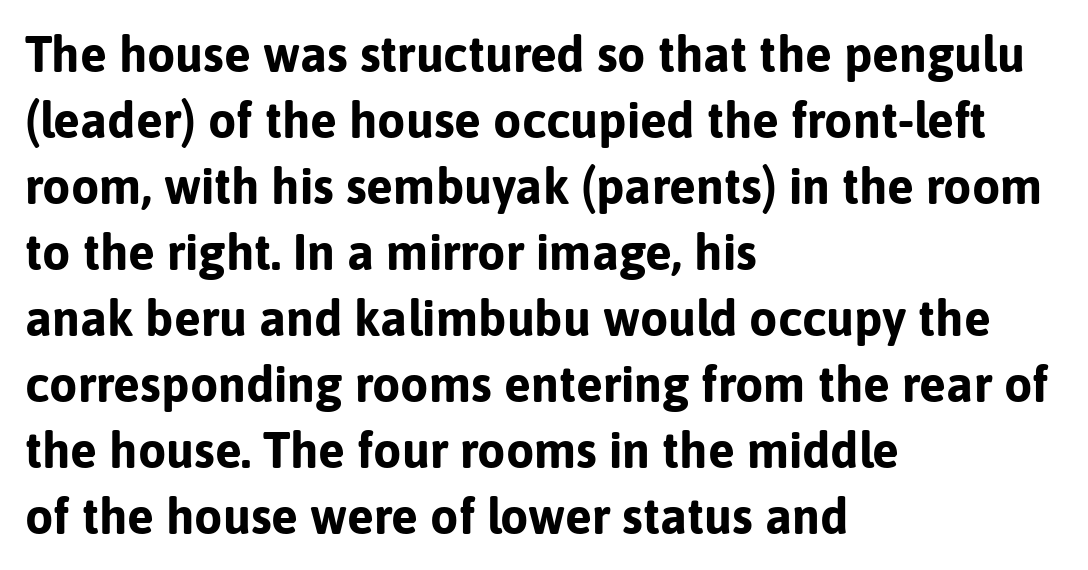
The paragraph has a hard left edge and a soft right edge. You could not count columns in this text — the font is proportionally spaced. Notice how the stems are strictly vertical — no italics here. The rows are spaced the way most documents space them.
